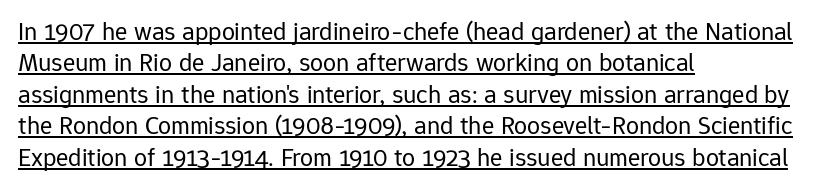
The letters stand straight up with perfectly vertical stems. Weight class: somewhere from thin through regular. This sample carries an underscore along the baseline area. The type is set solid horizontally, with unmodified tracking.
